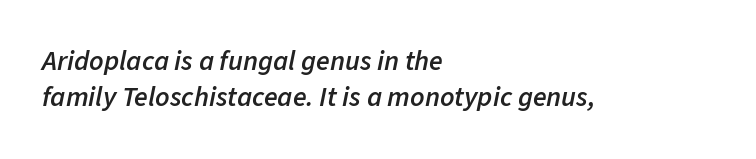
{"italic": "yes", "lean": "right", "slant_degrees": 11, "bold": "semi", "weight": "semibold", "width": "normal", "stroke_contrast": "low", "x_height": "medium", "monospaced": "no", "underline": "no", "align": "left", "line_spacing": "normal", "line_spacing_ratio": 1.3, "letter_spacing": "normal", "letter_spacing_em": 0.0, "glyph_px": 28}
